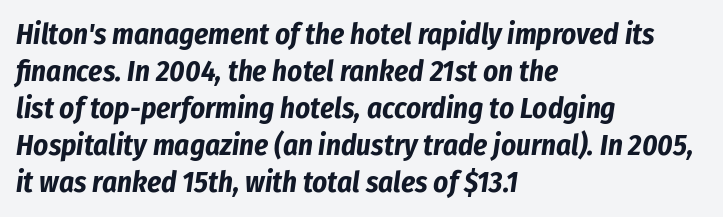
{"italic": "yes", "lean": "right", "slant_degrees": 8, "bold": "yes", "weight": "bold", "width": "condensed", "stroke_contrast": "low", "x_height": "medium", "monospaced": "no", "underline": "no", "align": "left", "line_spacing": "normal", "line_spacing_ratio": 1.28, "letter_spacing": "normal", "letter_spacing_em": 0.0, "glyph_px": 29}
